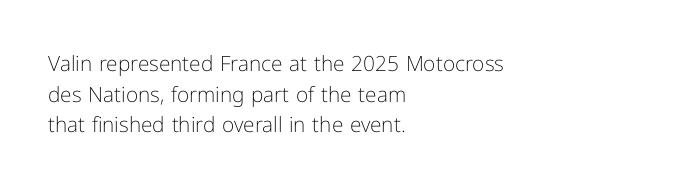
The strip under each line holds only bare page. The lines in this sample share a left origin and differ only in where they stop. The block of text has a typical density, with ordinary space between rows. A typesetter would call this zero additional tracking. Each stroke keeps to a modest, everyday thickness or less. Style check: upright.
